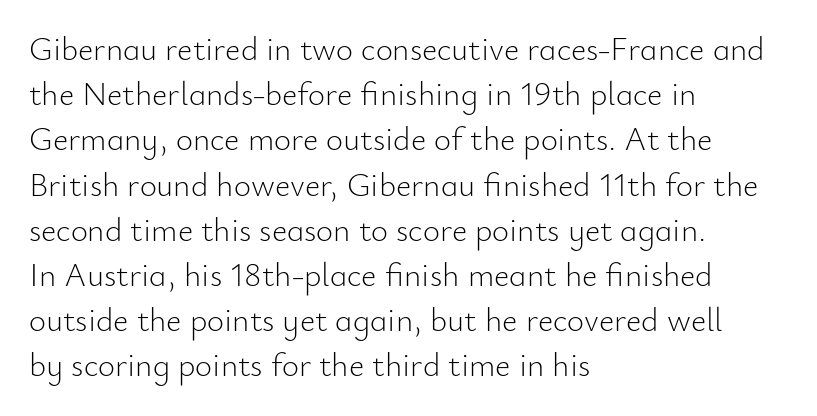
{"serif": "no", "italic": "no", "bold": "no", "weight": "light", "width": "normal", "stroke_contrast": "low", "x_height": "small", "monospaced": "no", "underline": "no", "align": "left", "line_spacing": "normal", "line_spacing_ratio": 1.37, "letter_spacing": "normal", "letter_spacing_em": 0.0, "glyph_px": 33}
